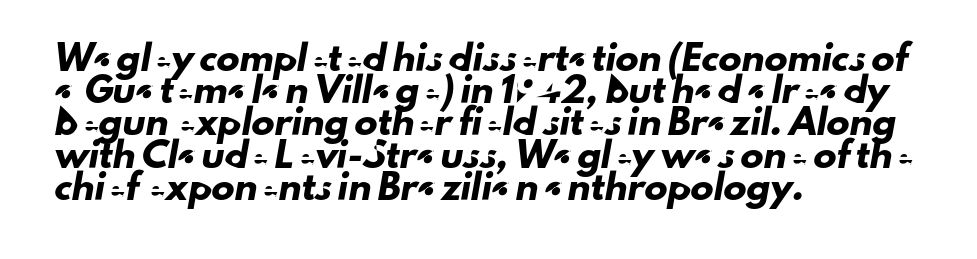
The image shows 23 px text type; set left-aligned, normal line spacing (1.4x), normal letter spacing, not underlined.
